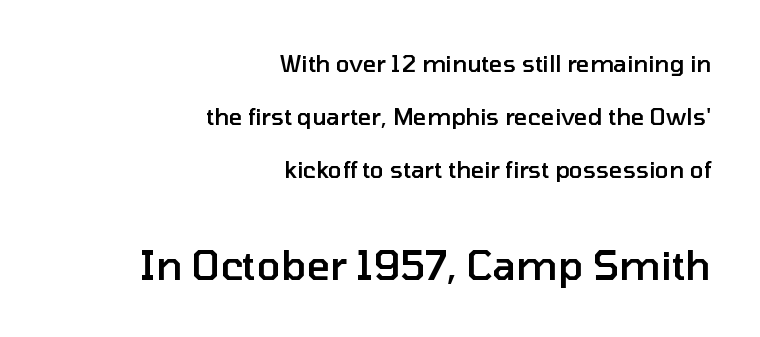
{"serif": "no", "italic": "no", "bold": "semi", "weight": "semibold", "width": "normal", "stroke_contrast": "low", "x_height": "medium", "monospaced": "no", "underline": "no", "align": "right", "line_spacing": "loose", "line_spacing_ratio": 2.3, "letter_spacing": "normal", "letter_spacing_em": 0.0, "larger_block": "second", "size_ratio": 1.74, "glyph_px": 40}
